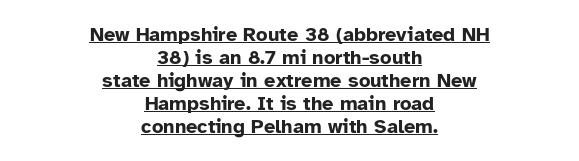
The image shows 20 px bold type, upright; set centered, tight line spacing (1.15x), normal letter spacing, underlined.
